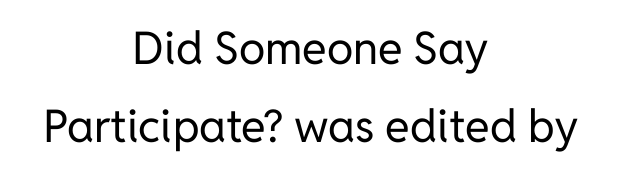
No extra ink here — the face is not bold. Default kerning and tracking; the words read as compact shapes. Anything drawn beneath the words? Only blank space. Here the designer chose a conventional face with non-uniform glyph widths. Both edges are ragged and mirror each other, which tells us the setting is centered. The face used here is a sans, in the tradition of grotesques and geometrics.
